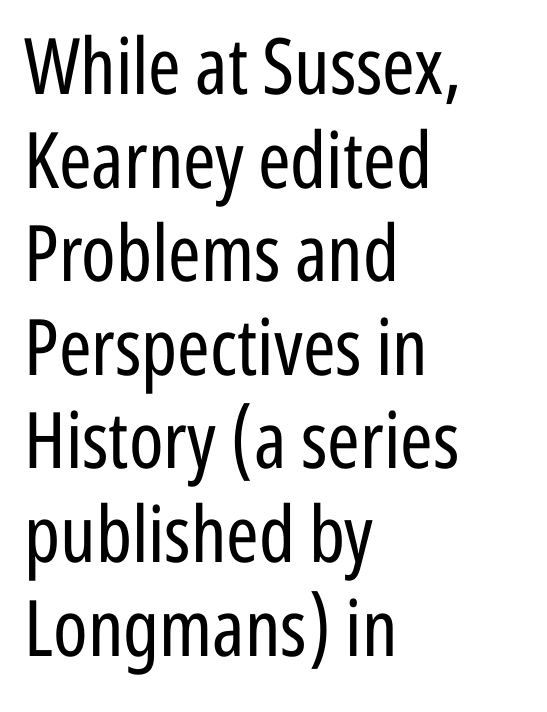
{"serif": "no", "italic": "no", "bold": "no", "weight": "regular", "width": "condensed", "stroke_contrast": "low", "x_height": "medium", "monospaced": "no", "underline": "no", "align": "left", "line_spacing_ratio": 1.2, "letter_spacing": "normal", "letter_spacing_em": 0.0, "glyph_px": 78}
